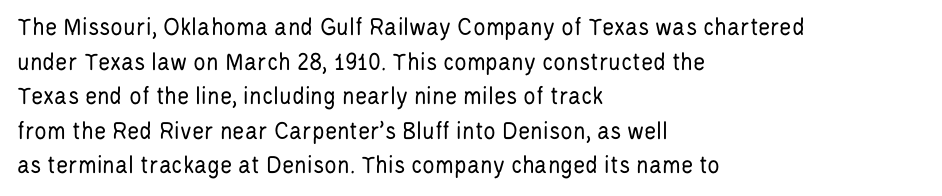
The image shows 26 px text type, upright; set left-aligned, normal line spacing (1.33x), normal letter spacing, not underlined.
